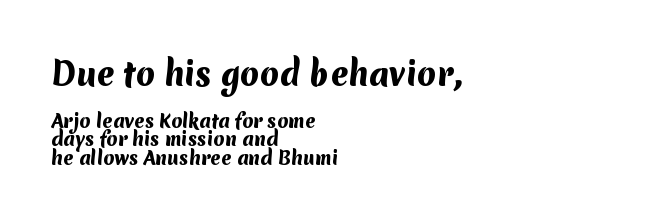
{"serif": "no", "bold": "yes", "weight": "heavy", "width": "normal", "stroke_contrast": "medium", "x_height": "medium", "monospaced": "no", "underline": "no", "align": "left", "line_spacing": "tight", "line_spacing_ratio": 1.03, "letter_spacing": "normal", "letter_spacing_em": 0.0, "larger_block": "first", "size_ratio": 1.72, "glyph_px": 31}
